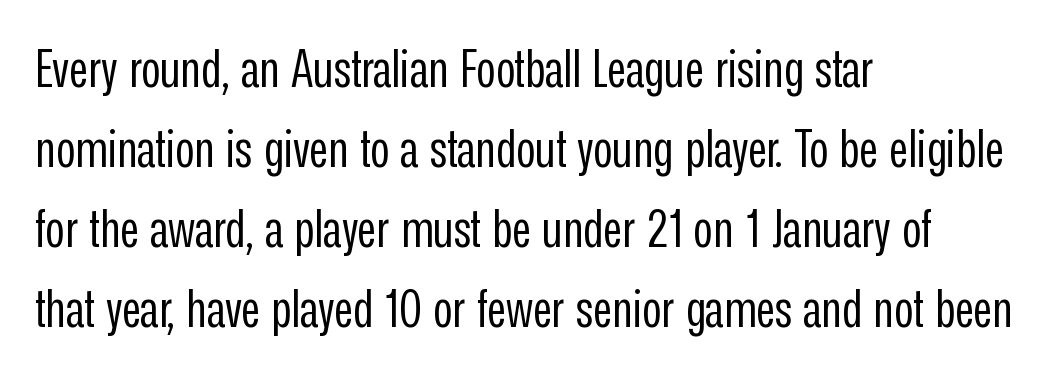
{"serif": "no", "italic": "no", "bold": "no", "weight": "regular", "width": "condensed", "stroke_contrast": "low", "x_height": "medium", "monospaced": "no", "underline": "no", "align": "left", "line_spacing": "normal", "line_spacing_ratio": 1.51, "letter_spacing": "normal", "letter_spacing_em": 0.0, "glyph_px": 53}
